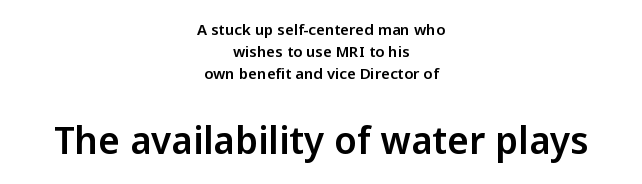
Q: Is the text italic (slanted)? A: No, it is upright.
Q: Is the typeface a serif or a sans-serif typeface? A: Sans-serif.
Q: Is the text underlined? A: No.
Q: How is the paragraph aligned? A: Centered.
Q: Is the spacing between letters normal or unusually wide? A: Normal.
Q: Is the spacing between lines tight, normal or loose? A: Normal.
Q: Which block of text is set in a larger size, the first (top) or the second (bottom)? A: The second (bottom) one.
Q: Width (condensed, normal, or wide)? A: Normal.
Q: Stroke contrast? A: Low.
Q: x-height? A: Medium.
Q: Monospaced? A: No.
